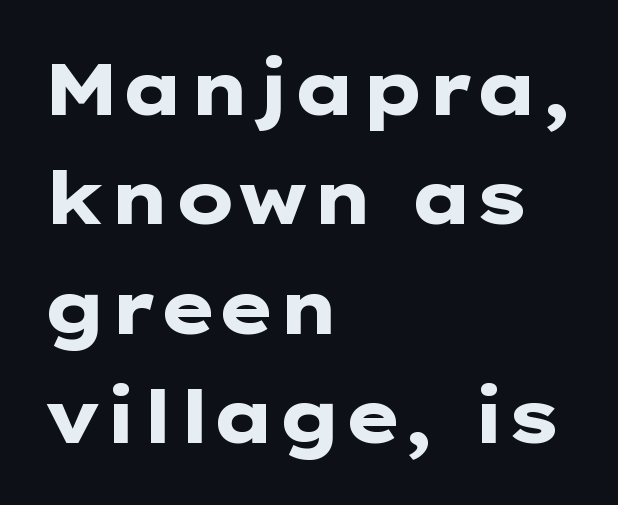
{"serif": "no", "italic": "no", "bold": "yes", "weight": "heavy", "width": "wide", "stroke_contrast": "low", "x_height": "medium", "monospaced": "no", "underline": "no", "align": "left", "line_spacing": "normal", "line_spacing_ratio": 1.5, "letter_spacing": "normal", "letter_spacing_em": 0.0, "glyph_px": 73}
